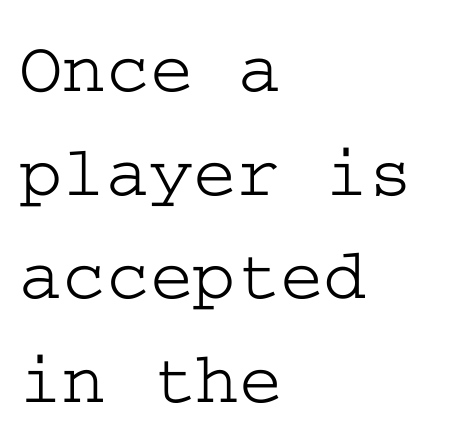
The image shows 74 px wide serif type, upright; set left-aligned, normal line spacing (1.4x), normal letter spacing, not underlined; low stroke contrast and a medium x-height.
